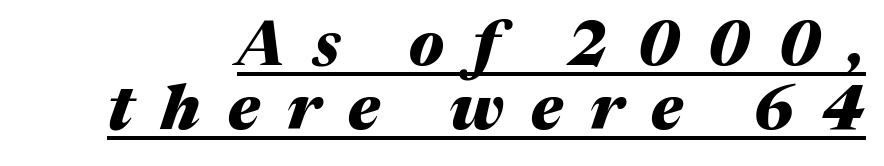
{"italic": "yes", "lean": "right", "slant_degrees": 17, "bold": "yes", "weight": "heavy", "width": "normal", "stroke_contrast": "medium", "x_height": "medium", "monospaced": "no", "underline": "yes", "line_spacing": "tight", "line_spacing_ratio": 1.04, "letter_spacing": "wide", "letter_spacing_em": 0.45, "glyph_px": 62}
